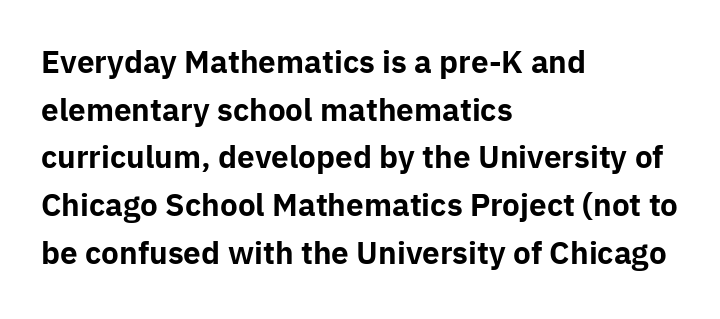
Just letters on the line, the space beneath them empty. The lettering holds an erect, upright posture throughout. This is heavy type, rendered in bold. Casual observation: everything's shoved over to the left. Letter spacing: default. The font family rendered here belongs to the sans-serif group.
